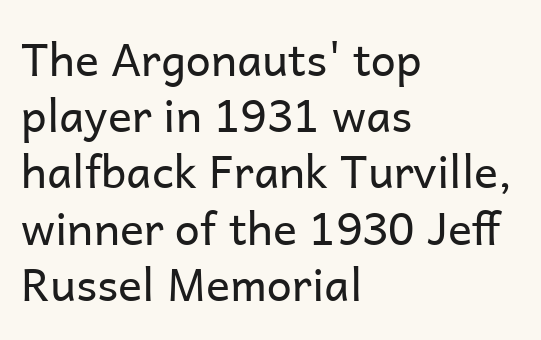
The image shows 45 px regular-weight sans-serif type, upright; set left-aligned, normal line spacing (1.25x), normal letter spacing, not underlined; low stroke contrast and a medium x-height.
